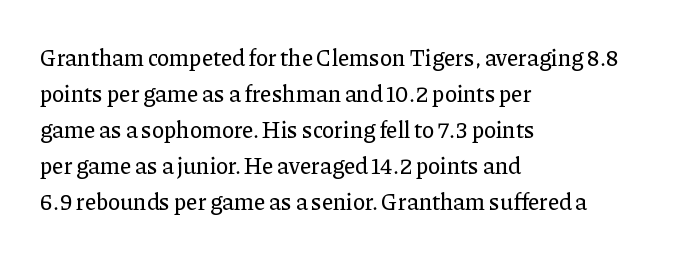
Q: Is the text italic (slanted)? A: No, it is upright.
Q: Is the text underlined? A: No.
Q: How is the paragraph aligned? A: Left-aligned.
Q: Is the spacing between letters normal or unusually wide? A: Normal.
Q: Is the spacing between lines tight, normal or loose? A: Normal.
